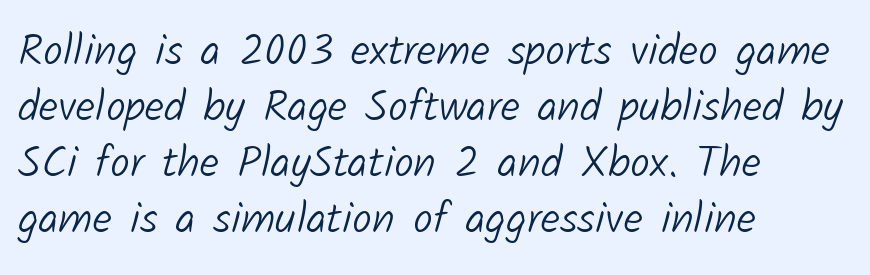
Check where the strokes stop: nothing finishes them off — pure sans. A normal amount of white space separates one row of letters from the next. This rendering uses left alignment, leaving the right contour irregular. Short note: letters normally spaced. The face used here is proportionally spaced, like ordinary book or web type. Descenders are the only things crossing below the line.
